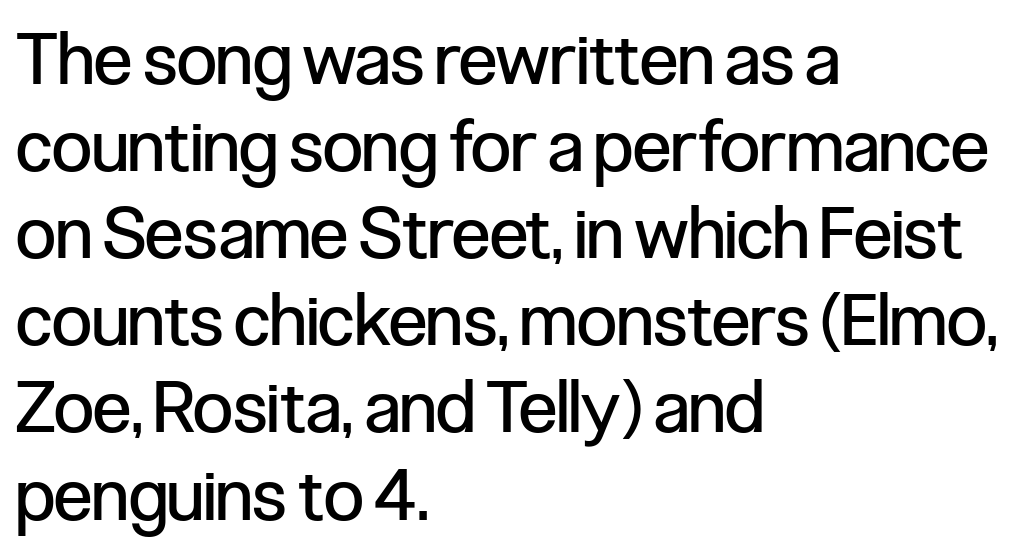
{"serif": "no", "italic": "no", "bold": "no", "weight": "regular", "width": "condensed", "stroke_contrast": "low", "x_height": "medium", "monospaced": "no", "underline": "no", "align": "left", "line_spacing_ratio": 1.21, "letter_spacing": "normal", "letter_spacing_em": 0.0, "glyph_px": 72}
